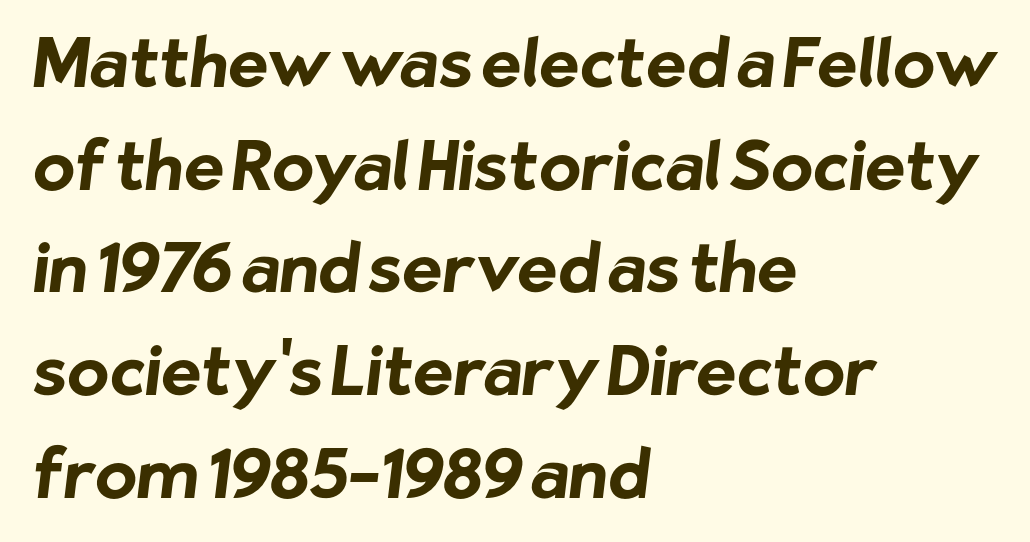
The image shows 68 px bold sans-serif type; set left-aligned, normal line spacing (1.51x), normal letter spacing, not underlined; low stroke contrast and a medium x-height.
